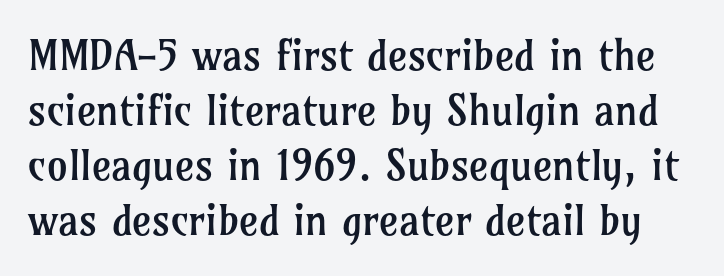
The image shows 42 px regular-weight serif type, upright; set normal line spacing (1.31x), normal letter spacing, not underlined; low stroke contrast and a medium x-height.
